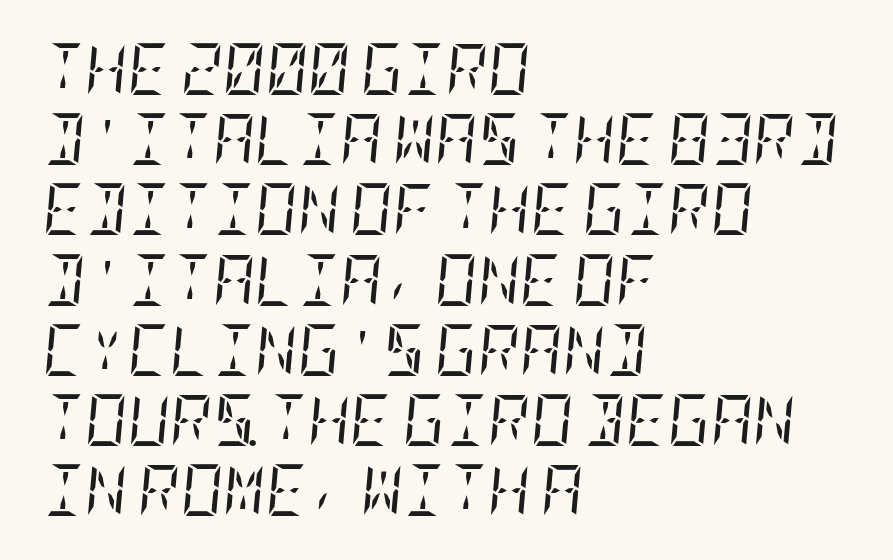
Q: Is the text bold? A: No.
Q: Is the text italic (slanted)? A: Yes, it leans right by about 5 degrees.
Q: Is the typeface a serif or a sans-serif typeface? A: Serif.
Q: Is the text underlined? A: No.
Q: How is the paragraph aligned? A: Left-aligned.
Q: Is the spacing between letters normal or unusually wide? A: Normal.
Q: Is the spacing between lines tight, normal or loose? A: Normal.
Q: Width (condensed, normal, or wide)? A: Condensed.
Q: Stroke contrast? A: Low.
Q: x-height? A: Large.
